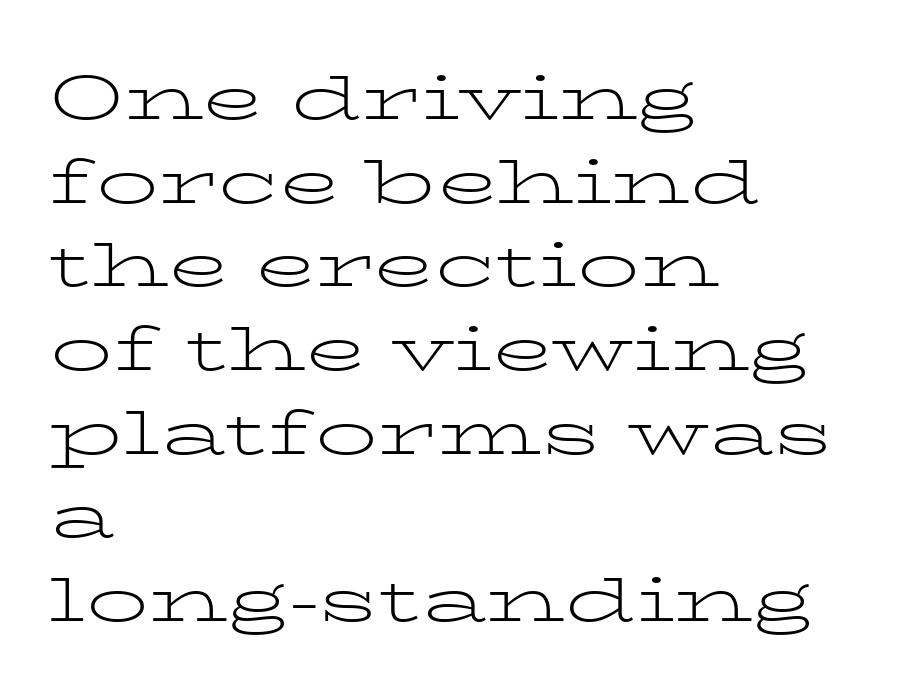
Q: Is the text bold? A: No.
Q: Is the text italic (slanted)? A: No, it is upright.
Q: Is the typeface a serif or a sans-serif typeface? A: Serif.
Q: Is the text underlined? A: No.
Q: How is the paragraph aligned? A: Left-aligned.
Q: Is the spacing between letters normal or unusually wide? A: Normal.
Q: Is the spacing between lines tight, normal or loose? A: Normal.
Q: Width (condensed, normal, or wide)? A: Wide.
Q: Stroke contrast? A: Low.
Q: x-height? A: Medium.
Q: Monospaced? A: No.
